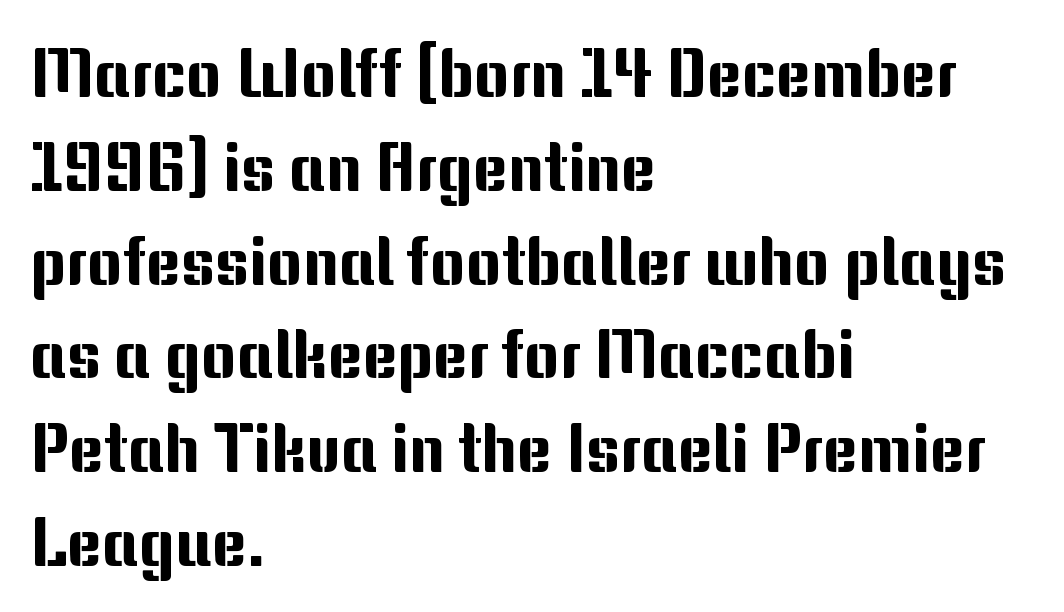
Q: Is the text italic (slanted)? A: No, it is upright.
Q: Is the typeface a serif or a sans-serif typeface? A: Sans-serif.
Q: Is the text underlined? A: No.
Q: How is the paragraph aligned? A: Left-aligned.
Q: Is the spacing between letters normal or unusually wide? A: Normal.
Q: Is the spacing between lines tight, normal or loose? A: Normal.
Q: Width (condensed, normal, or wide)? A: Normal.
Q: Stroke contrast? A: Medium.
Q: x-height? A: Medium.
Q: Monospaced? A: No.
